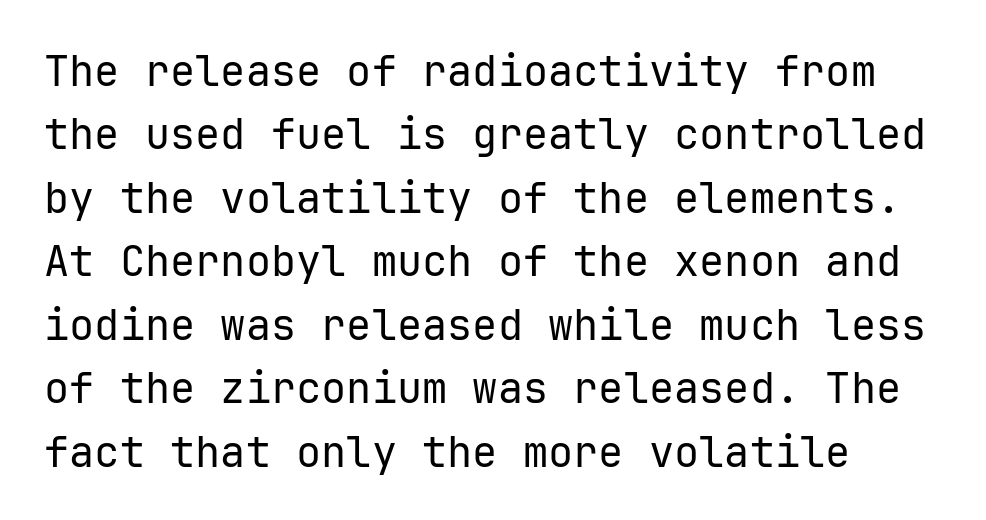
Where is the straight margin? On the left. Italic: no, the glyphs are upright roman. How would I describe the line gaps? Plain and ordinary. Spacing verdict: monospaced, one width for all characters. The characters are drawn with everyday or finer stroke widths. The foot of each line stays bare and open.
